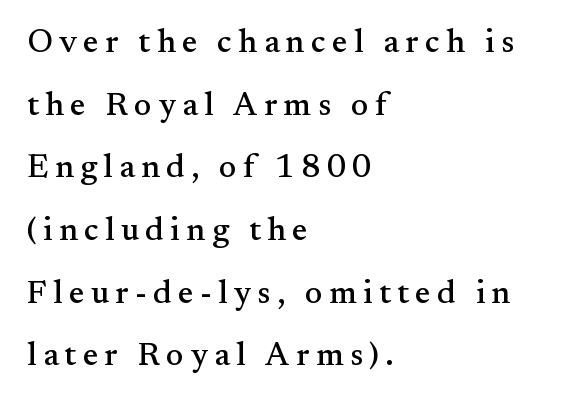
The image shows 33 px serif type, upright; set left-aligned, loose line spacing (1.9x), not underlined; medium stroke contrast and a small x-height.
